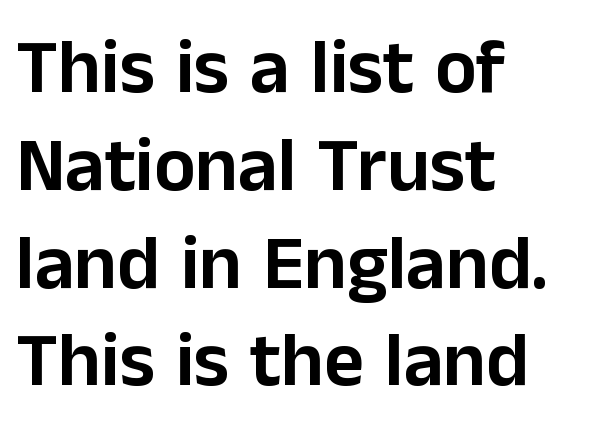
Alignment: flush left. The passage shown is typed in a proportional face where columns would drift. Check the space under the baseline: it is left empty. The line texture is even and compact thanks to regular tracking.
